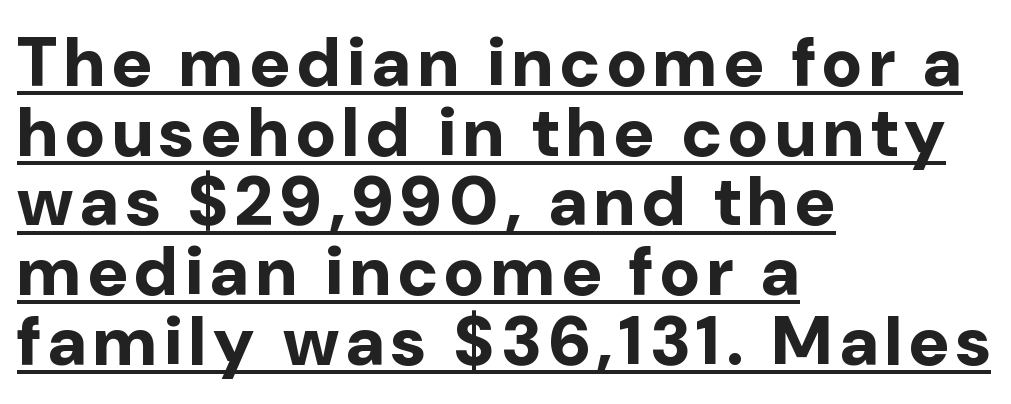
{"serif": "no", "italic": "no", "bold": "yes", "weight": "bold", "width": "normal", "stroke_contrast": "low", "x_height": "medium", "monospaced": "no", "underline": "yes", "align": "left", "line_spacing": "tight", "line_spacing_ratio": 1.01, "glyph_px": 69}
